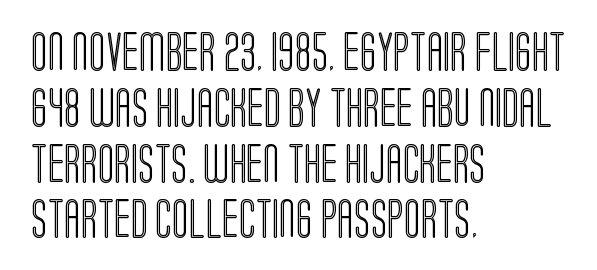
Here the glyphs are tracked normally, forming tight word shapes. Typeset ragged right — the left edge is the straight one. The letters stand straight up with perfectly vertical stems. Glance below the letters and you will spot only blank space. Rows of type keep a routine distance in the vertical direction.
